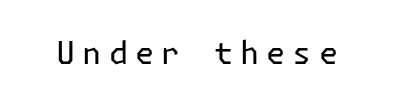
The image shows 32 px regular-weight sans-serif type, upright; set unusually wide letter spacing (+0.22 em), not underlined; low stroke contrast and a medium x-height.
